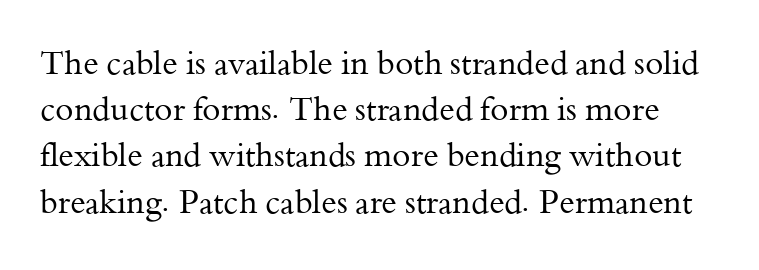
The image shows 33 px regular-weight serif type, upright; set normal line spacing (1.4x), normal letter spacing, not underlined; medium stroke contrast and a small x-height.
